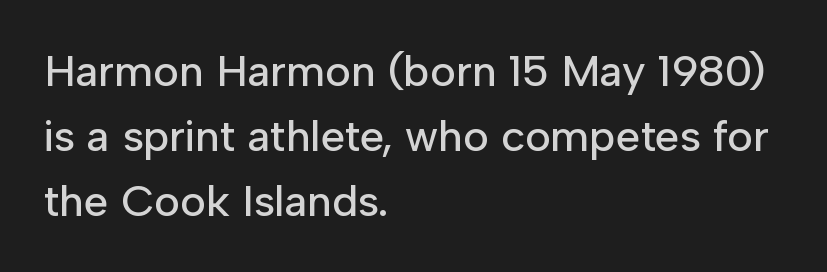
Check where the strokes stop: nothing finishes them off — pure sans. Is there much room between lines? A standard amount, neither cramped nor airy. Rendered with straight, roman letterforms. Leftover space on each line is placed entirely after the last word. The glyphs are unaccompanied by any horizontal stroke below them. These lines keep a tight, regular rhythm from letter to letter.
